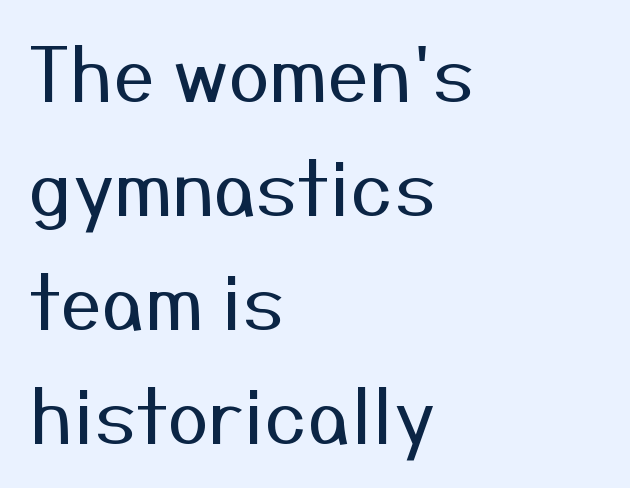
The image shows 74 px regular-weight sans-serif type, upright; set left-aligned, normal line spacing (1.54x), normal letter spacing, not underlined; medium stroke contrast and a medium x-height.
